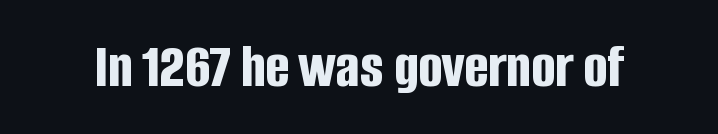
Thick stems and heavy bowls — unmistakably bold. Upright lettering throughout. The words here are not underlined. Tracking value appears to be zero — textbook default spacing.
